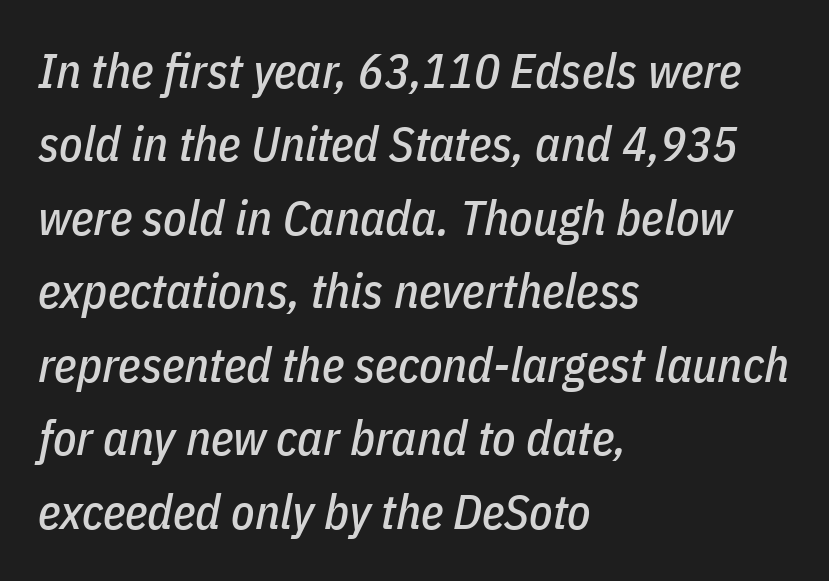
{"italic": "yes", "lean": "right", "slant_degrees": 11, "width": "condensed", "stroke_contrast": "low", "x_height": "medium", "monospaced": "no", "underline": "no", "align": "left", "line_spacing": "normal", "line_spacing_ratio": 1.53, "letter_spacing": "normal", "letter_spacing_em": 0.0, "glyph_px": 48}
